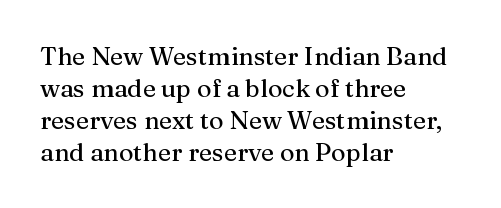
{"italic": "no", "underline": "no", "align": "left", "line_spacing": "normal", "line_spacing_ratio": 1.28, "letter_spacing": "normal", "letter_spacing_em": 0.0, "glyph_px": 25}
